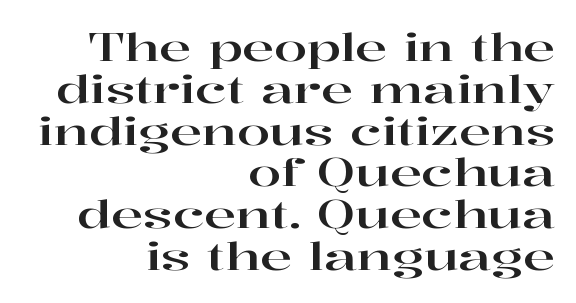
The image shows 38 px wide serif type, upright; set right-aligned, tight line spacing (1.1x), normal letter spacing, not underlined; high stroke contrast and a medium x-height.
